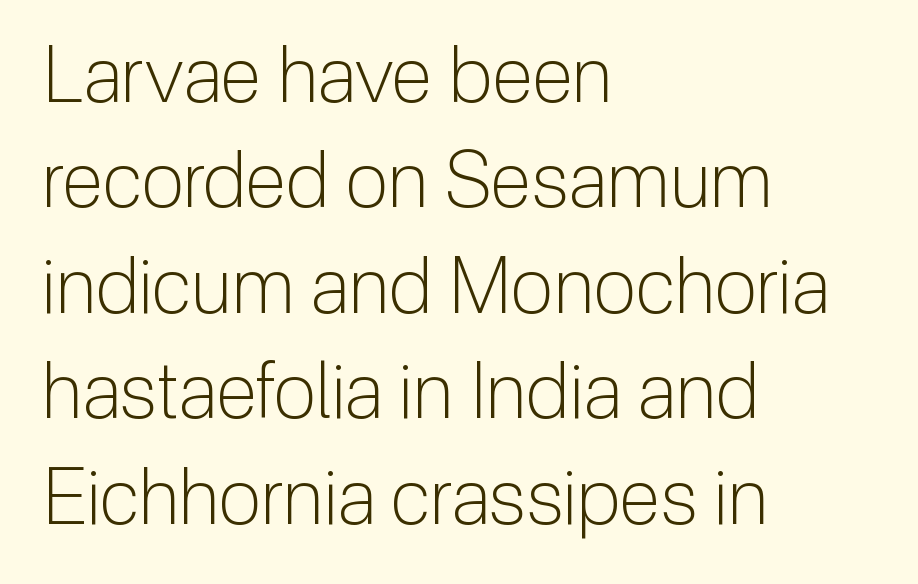
Rows of type keep a routine distance in the vertical direction. The passage shown is typed in a proportional face where columns would drift. One-word summary of the alignment: left. Here the glyphs are tracked normally, forming tight word shapes.
